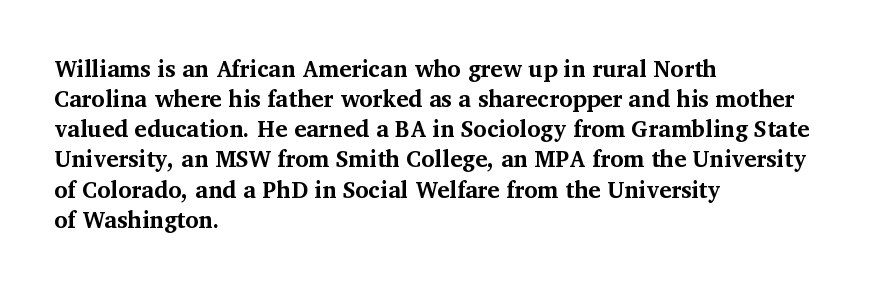
Q: Is the text bold? A: Yes.
Q: Is the text italic (slanted)? A: No, it is upright.
Q: Is the text underlined? A: No.
Q: How is the paragraph aligned? A: Left-aligned.
Q: Is the spacing between letters normal or unusually wide? A: Normal.
Q: Is the spacing between lines tight, normal or loose? A: Normal.
